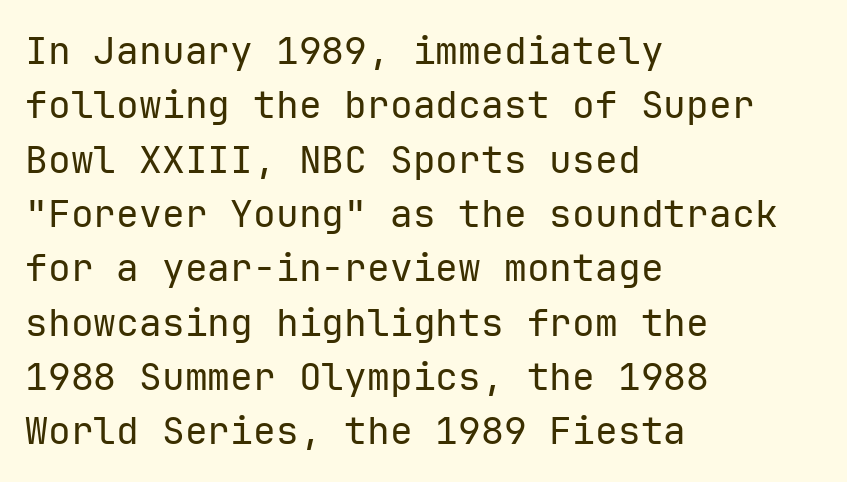
The image shows 38 px regular-weight sans-serif type, upright, monospaced; set left-aligned, normal line spacing (1.43x), normal letter spacing, not underlined; low stroke contrast and a medium x-height.
